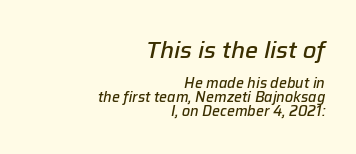
{"italic": "yes", "lean": "right", "slant_degrees": 12, "bold": "semi", "underline": "no", "align": "right", "line_spacing": "tight", "line_spacing_ratio": 0.99, "letter_spacing": "normal", "letter_spacing_em": 0.0, "larger_block": "first", "size_ratio": 1.64, "glyph_px": 23}
